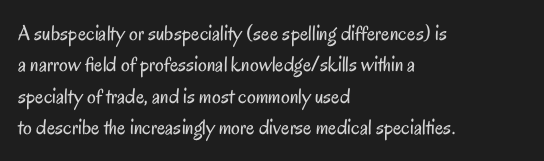
The line-height multiplier appears to be the usual default. The ragged edge is on the right, which tells us the setting is flush left. A typesetter would mark this as roman, not italic. This sample uses plain, unmodified letter spacing. No letter is thick-stroked: the sample isn't bold.
